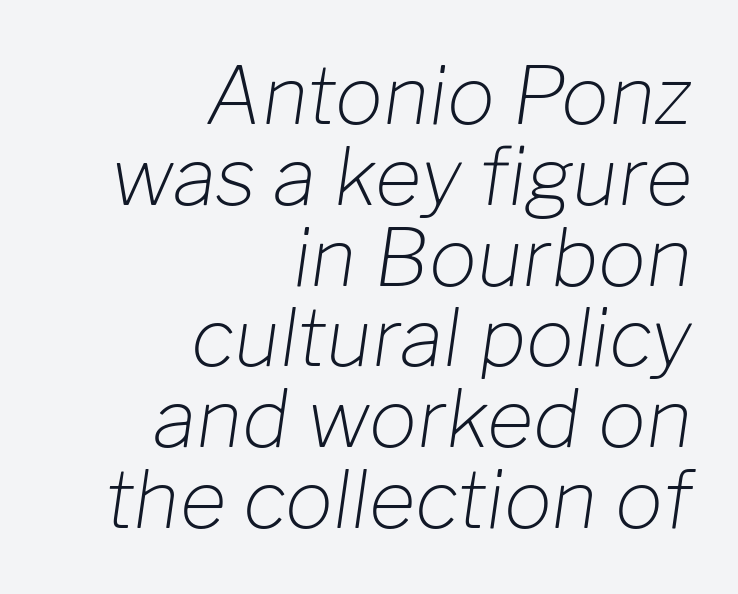
{"italic": "yes", "lean": "right", "slant_degrees": 8, "bold": "no", "weight": "light", "width": "normal", "stroke_contrast": "low", "x_height": "medium", "monospaced": "no", "underline": "no", "align": "right", "line_spacing": "tight", "line_spacing_ratio": 1.01, "letter_spacing": "normal", "letter_spacing_em": 0.0, "glyph_px": 80}
